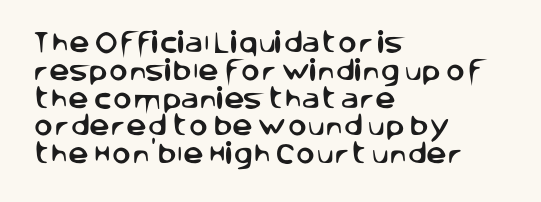
{"italic": "no", "underline": "no", "align": "left", "line_spacing_ratio": 1.21, "letter_spacing": "normal", "letter_spacing_em": 0.0, "glyph_px": 23}
